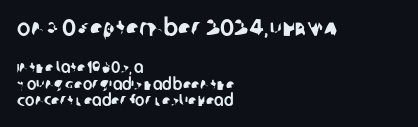
Q: Is the text underlined? A: No.
Q: How is the paragraph aligned? A: Left-aligned.
Q: Is the spacing between letters normal or unusually wide? A: Normal.
Q: Is the spacing between lines tight, normal or loose? A: Tight.
Q: Which block of text is set in a larger size, the first (top) or the second (bottom)? A: The first (top) one.
